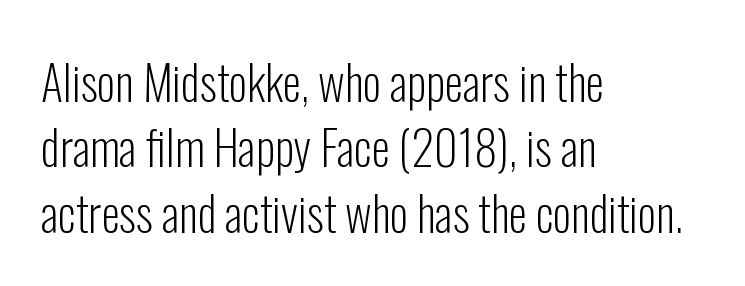
The lines are quadded left. The baseline area is clear. You can tell it's not italic because the verticals are truly vertical. Letter spacing: default. Font category for this specimen: sans-serif. The passage shown is typed in a proportional face where columns would drift.
